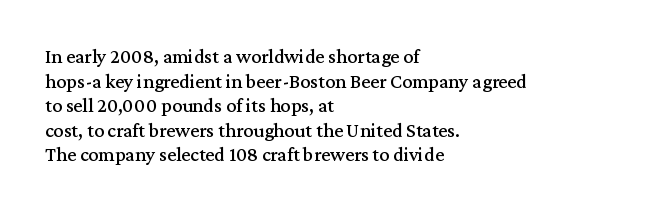
Q: Is the text italic (slanted)? A: No, it is upright.
Q: Is the text underlined? A: No.
Q: How is the paragraph aligned? A: Left-aligned.
Q: Is the spacing between letters normal or unusually wide? A: Normal.
